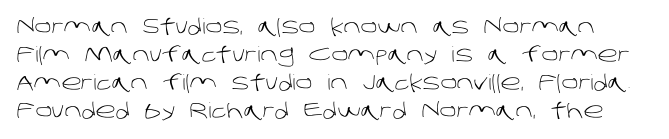
Q: Is the text bold? A: No.
Q: Is the text underlined? A: No.
Q: Is the spacing between letters normal or unusually wide? A: Normal.
Q: Is the spacing between lines tight, normal or loose? A: Normal.
